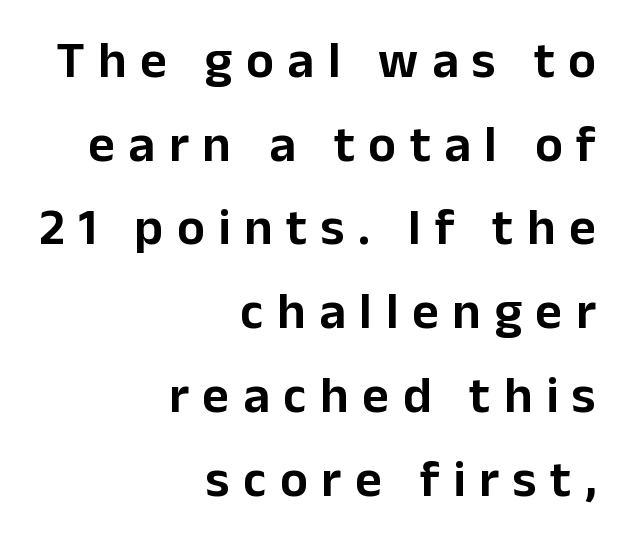
Q: Is the text italic (slanted)? A: No, it is upright.
Q: Is the typeface a serif or a sans-serif typeface? A: Sans-serif.
Q: Is the text underlined? A: No.
Q: How is the paragraph aligned? A: Right-aligned.
Q: Is the spacing between letters normal or unusually wide? A: Unusually wide.
Q: Is the spacing between lines tight, normal or loose? A: Normal.
Q: Width (condensed, normal, or wide)? A: Normal.
Q: Stroke contrast? A: Low.
Q: x-height? A: Medium.
Q: Monospaced? A: No.
